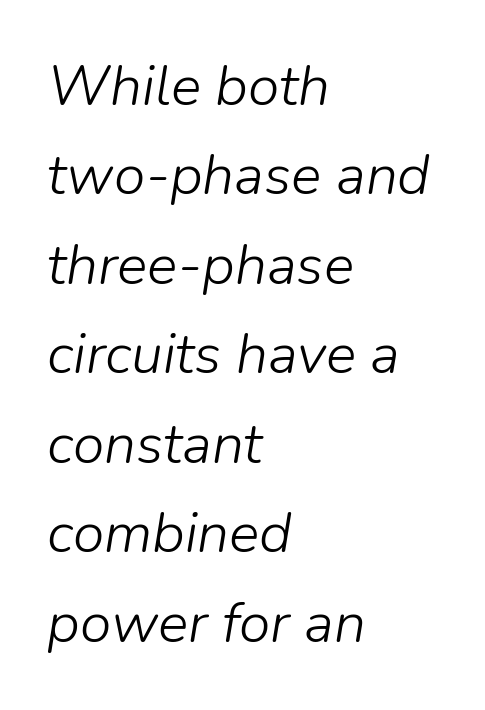
The image shows 57 px light type, italic (leaning right); set left-aligned, normal line spacing (1.57x), normal letter spacing, not underlined; low stroke contrast and a medium x-height.
